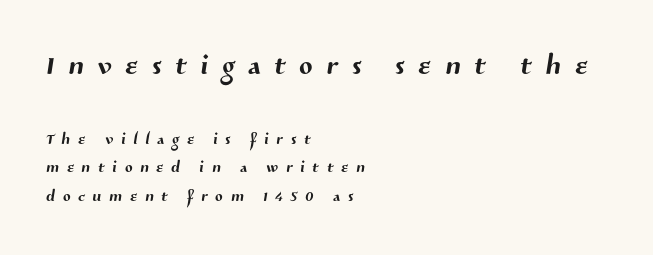
{"serif": "no", "width": "normal", "stroke_contrast": "medium", "x_height": "medium", "monospaced": "no", "underline": "no", "align": "left", "line_spacing": "normal", "line_spacing_ratio": 1.3, "letter_spacing": "wide", "letter_spacing_em": 0.36, "larger_block": "first", "size_ratio": 1.77, "glyph_px": 39}
